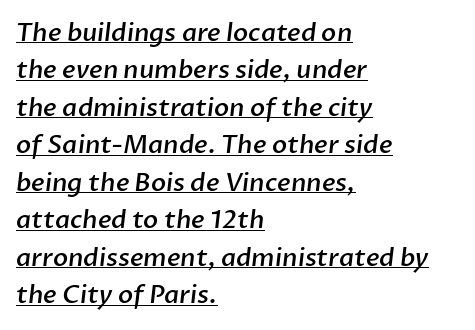
Q: Is the text bold? A: Semi-bold.
Q: Is the text underlined? A: Yes.
Q: How is the paragraph aligned? A: Left-aligned.
Q: Is the spacing between letters normal or unusually wide? A: Normal.
Q: Is the spacing between lines tight, normal or loose? A: Normal.
